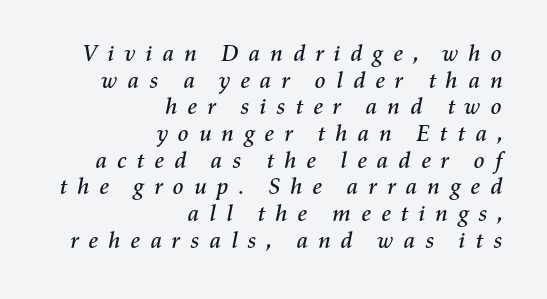
{"italic": "yes", "lean": "right", "slant_degrees": 11, "underline": "no", "align": "right", "line_spacing_ratio": 1.16, "letter_spacing": "wide", "letter_spacing_em": 0.39, "glyph_px": 23}
